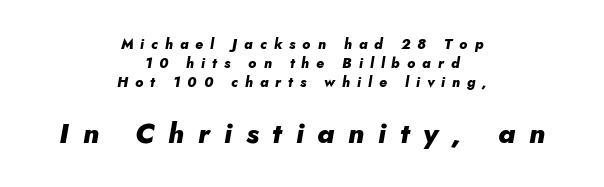
{"italic": "yes", "lean": "right", "slant_degrees": 10, "bold": "yes", "weight": "heavy", "width": "normal", "stroke_contrast": "low", "x_height": "small", "monospaced": "no", "underline": "no", "align": "center", "line_spacing": "normal", "line_spacing_ratio": 1.36, "letter_spacing": "wide", "letter_spacing_em": 0.5, "larger_block": "second", "size_ratio": 2.0, "glyph_px": 28}
